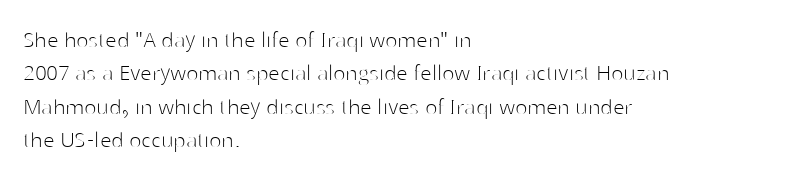
The image shows 26 px text type, upright; set left-aligned, normal line spacing (1.28x), normal letter spacing, not underlined.
